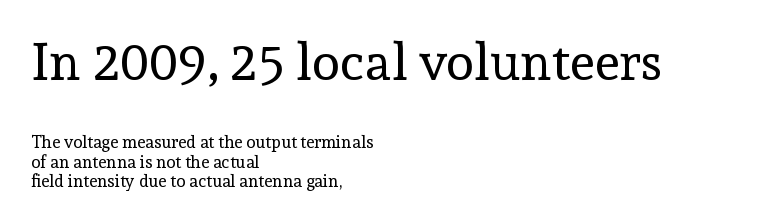
Q: Is the text bold? A: No.
Q: Is the text italic (slanted)? A: No, it is upright.
Q: Is the typeface a serif or a sans-serif typeface? A: Serif.
Q: Is the text underlined? A: No.
Q: How is the paragraph aligned? A: Left-aligned.
Q: Is the spacing between letters normal or unusually wide? A: Normal.
Q: Is the spacing between lines tight, normal or loose? A: Tight.
Q: Which block of text is set in a larger size, the first (top) or the second (bottom)? A: The first (top) one.
Q: Width (condensed, normal, or wide)? A: Normal.
Q: x-height? A: Medium.
Q: Monospaced? A: No.
